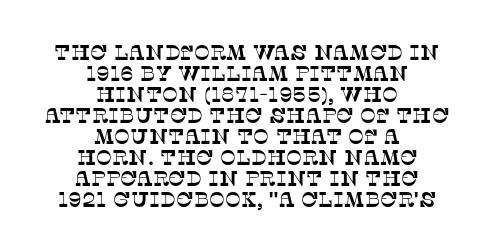
The image shows 21 px text type; set centered, tight line spacing (1.0x), normal letter spacing, not underlined.
